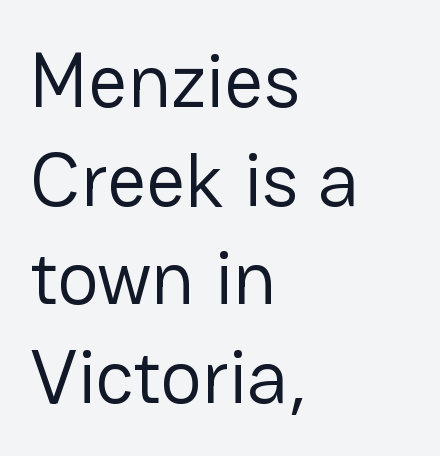
Left-aligned paragraph, ragged on the right. A typesetter would call this proportional, since set widths differ per character. Stroke thickness stays within the range of a standard reading face or lighter. The rendering uses a moderate line-height, typical for paragraphs. Caption: standard tracking, unaltered. Typographically, this falls in the sans-serif category.
